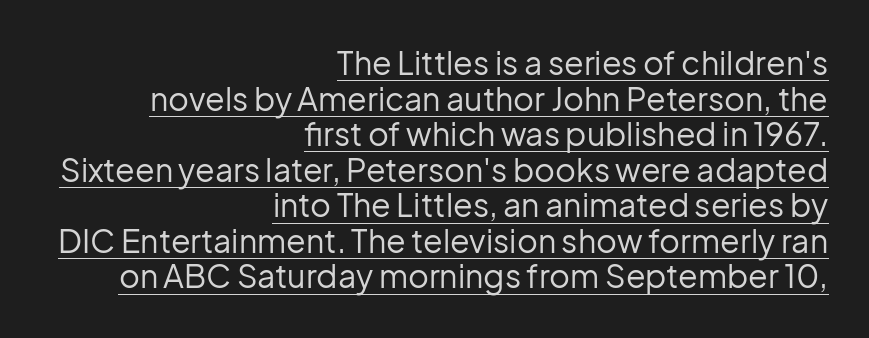
The image shows 32 px regular-weight sans-serif type, upright; set right-aligned, tight line spacing (1.11x), normal letter spacing, underlined; low stroke contrast and a medium x-height.
